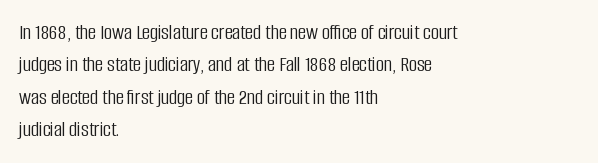
{"italic": "no", "bold": "no", "underline": "no", "align": "left", "line_spacing": "normal", "line_spacing_ratio": 1.47, "letter_spacing": "normal", "letter_spacing_em": 0.0, "glyph_px": 22}
